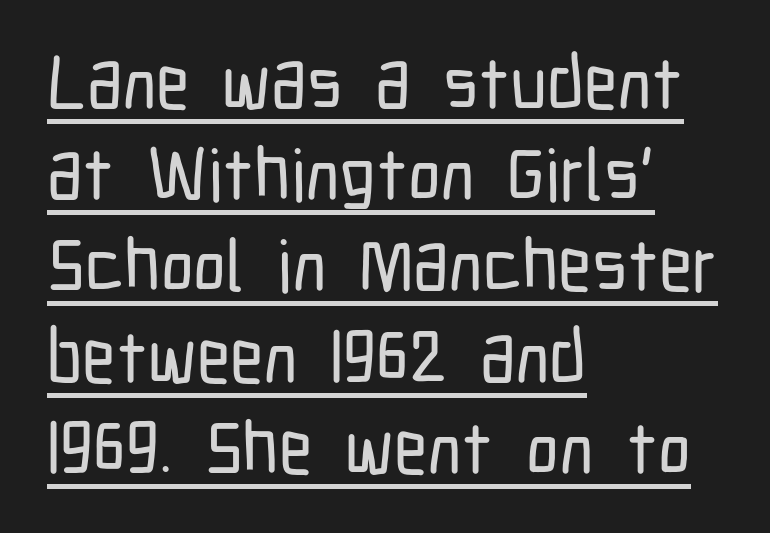
Q: Is the text italic (slanted)? A: No, it is upright.
Q: Is the typeface a serif or a sans-serif typeface? A: Sans-serif.
Q: Is the text underlined? A: Yes.
Q: How is the paragraph aligned? A: Left-aligned.
Q: Is the spacing between letters normal or unusually wide? A: Normal.
Q: Is the spacing between lines tight, normal or loose? A: Normal.
Q: Width (condensed, normal, or wide)? A: Condensed.
Q: Stroke contrast? A: Low.
Q: x-height? A: Medium.
Q: Monospaced? A: No.
